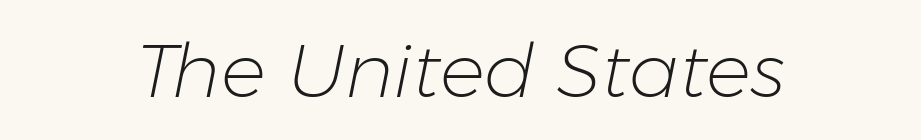
The image shows 75 px light type, italic (leaning right); set centered, normal letter spacing, not underlined; low stroke contrast and a medium x-height.
